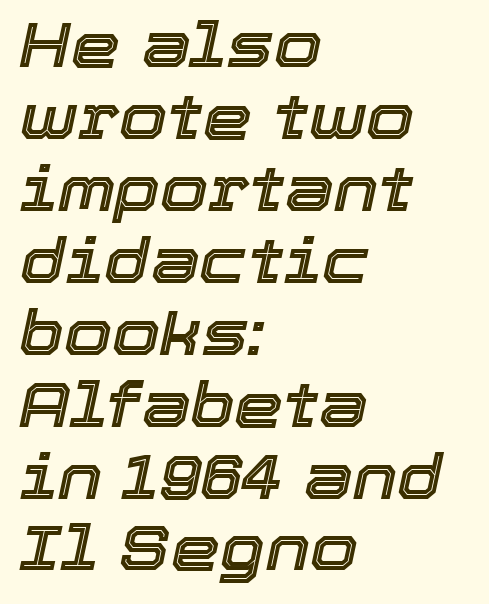
Q: Is the text italic (slanted)? A: Yes, it leans right by about 12 degrees.
Q: Is the text underlined? A: No.
Q: How is the paragraph aligned? A: Left-aligned.
Q: Is the spacing between letters normal or unusually wide? A: Normal.
Q: Width (condensed, normal, or wide)? A: Normal.
Q: x-height? A: Medium.
Q: Monospaced? A: No.
